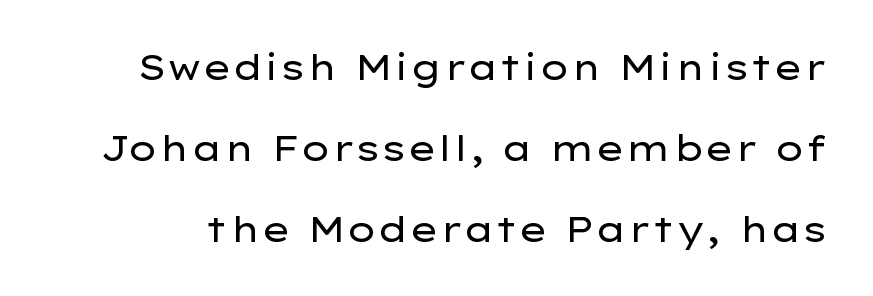
The image shows 35 px regular-weight, wide sans-serif type, upright; set loose line spacing (2.31x), normal letter spacing, not underlined; low stroke contrast and a medium x-height.
